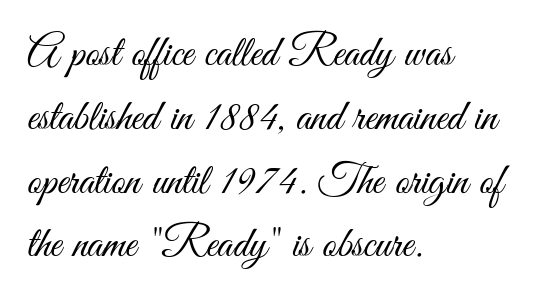
The image shows 44 px light, condensed sans-serif type; set left-aligned, normal line spacing (1.45x), normal letter spacing, not underlined; medium stroke contrast and a small x-height.
